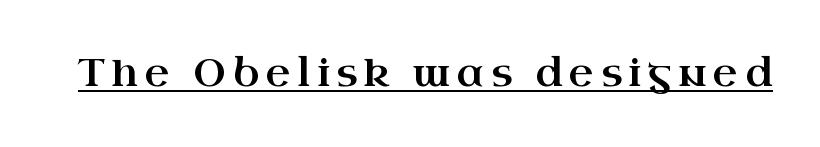
Here the designer chose a conventional face with non-uniform glyph widths. What decoration does the sample have? An underline. Vertical strokes here are truly vertical. The glyphs in this specimen are seriffed.
